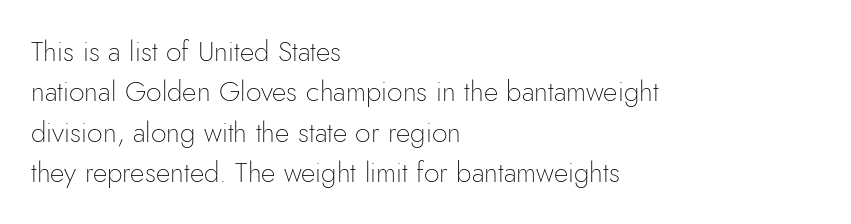
Horizontal bands of white between lines are of average thickness. Think standard paragraph weight, or any step lighter than that. Upright lettering throughout. You could call the tracking neutral — neither tight nor loose. The words here are not underlined.
